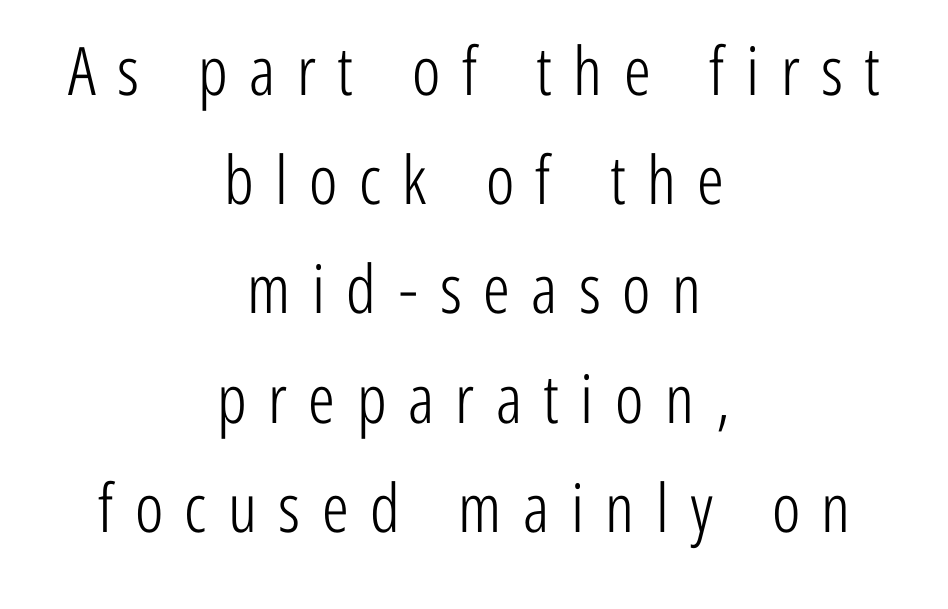
Q: Is the text bold? A: No.
Q: Is the text italic (slanted)? A: No, it is upright.
Q: Is the typeface a serif or a sans-serif typeface? A: Sans-serif.
Q: Is the text underlined? A: No.
Q: How is the paragraph aligned? A: Centered.
Q: Is the spacing between letters normal or unusually wide? A: Unusually wide.
Q: Is the spacing between lines tight, normal or loose? A: Normal.
Q: Width (condensed, normal, or wide)? A: Condensed.
Q: Stroke contrast? A: Low.
Q: x-height? A: Medium.
Q: Monospaced? A: No.
